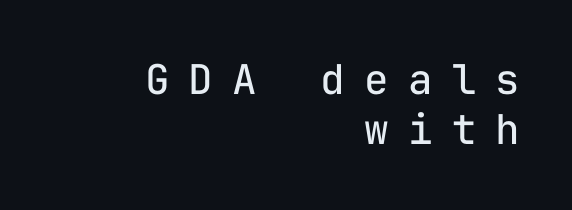
{"serif": "no", "italic": "no", "bold": "no", "weight": "regular", "width": "normal", "stroke_contrast": "low", "x_height": "medium", "monospaced": "yes", "underline": "no", "align": "right", "line_spacing_ratio": 1.23, "letter_spacing": "wide", "letter_spacing_em": 0.47, "glyph_px": 41}
